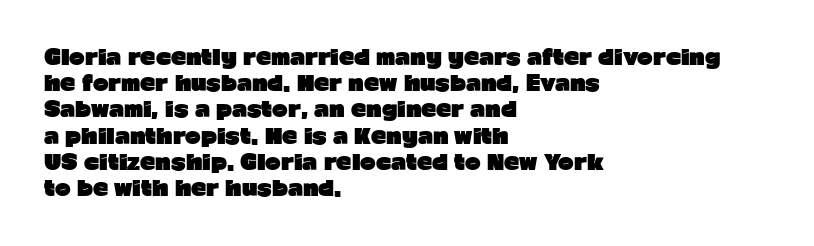
{"italic": "no", "bold": "yes", "underline": "no", "align": "left", "line_spacing": "normal", "line_spacing_ratio": 1.25, "letter_spacing": "normal", "letter_spacing_em": 0.0, "glyph_px": 21}
